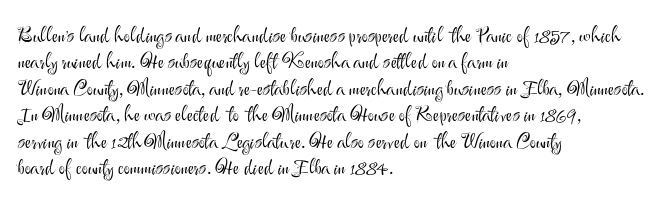
The rendering uses a moderate line-height, typical for paragraphs. Only glyphs here, with clear space below each row. The passage is arranged the way most books set body copy — flush left. Spacing between characters is what you'd get straight out of the box.
